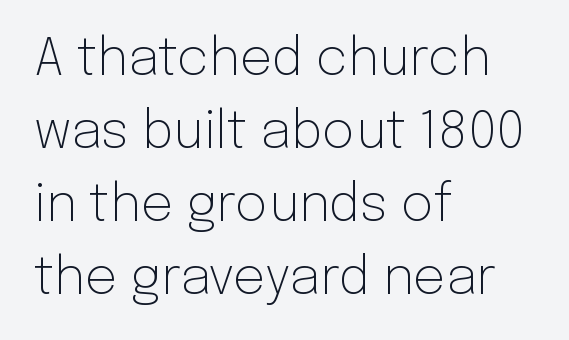
{"serif": "no", "italic": "no", "bold": "no", "weight": "light", "width": "normal", "stroke_contrast": "low", "x_height": "medium", "monospaced": "no", "underline": "no", "align": "left", "line_spacing": "normal", "line_spacing_ratio": 1.43, "letter_spacing": "normal", "letter_spacing_em": 0.0, "glyph_px": 51}
